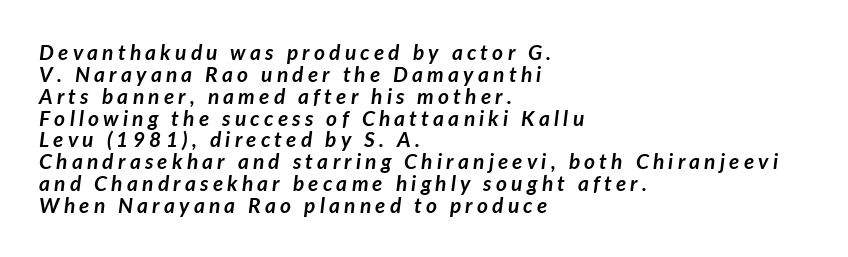
The tracking jumps out immediately: characters are airy and widely separated. Underlining? Definitely not there. Compared with ordinary roman type, these characters are visibly tilted. Tightly led — the rows are bunched. Is the block centered? No — it sits flush against the left margin. The sample has been set heavy, in full bold.
